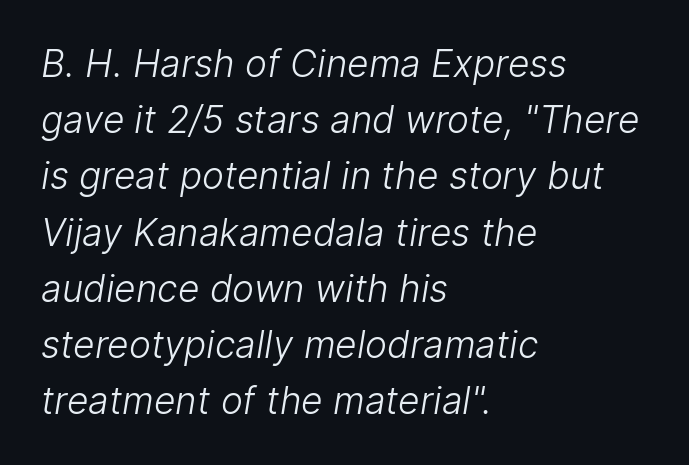
Q: Is the text bold? A: No.
Q: Is the typeface a serif or a sans-serif typeface? A: Sans-serif.
Q: Is the text underlined? A: No.
Q: How is the paragraph aligned? A: Left-aligned.
Q: Is the spacing between letters normal or unusually wide? A: Normal.
Q: Is the spacing between lines tight, normal or loose? A: Normal.
Q: Width (condensed, normal, or wide)? A: Normal.
Q: Stroke contrast? A: Low.
Q: x-height? A: Medium.
Q: Monospaced? A: No.
